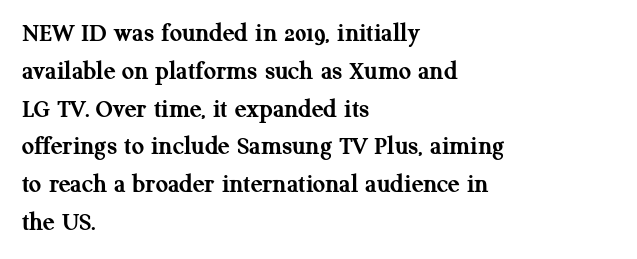
{"italic": "no", "bold": "yes", "underline": "no", "align": "left", "line_spacing": "normal", "line_spacing_ratio": 1.4, "letter_spacing": "normal", "letter_spacing_em": 0.0, "glyph_px": 27}
